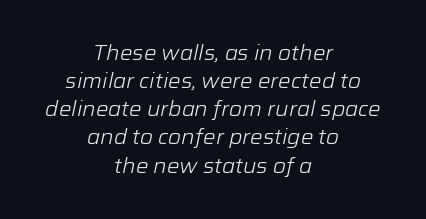
The image shows 21 px text type, italic (leaning right); set centered, normal line spacing (1.34x), normal letter spacing, not underlined.
